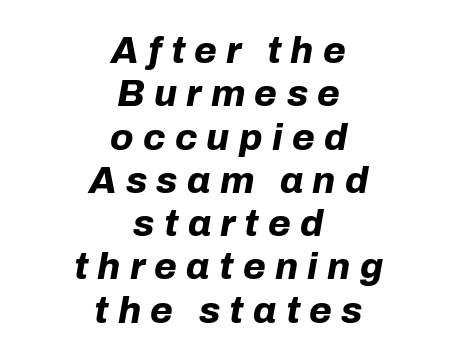
Has an underline been added? It has not. A typesetter would call this proportional, since set widths differ per character. Set as a true bold cut, around the 700 mark. The rendering positions every line midway between the sides.
